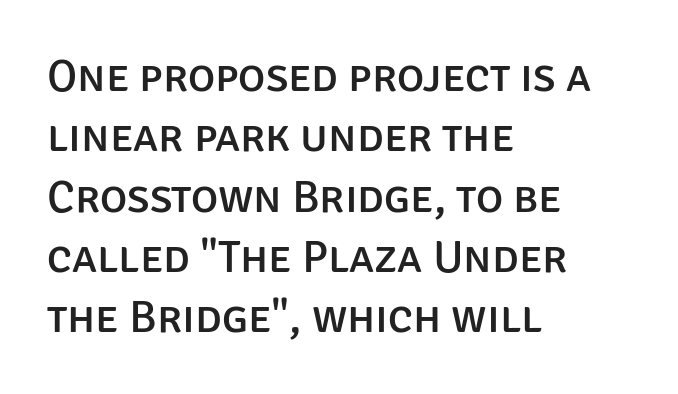
The image shows 46 px sans-serif type, upright; set left-aligned, normal line spacing (1.31x), normal letter spacing, not underlined; low stroke contrast and a large x-height.
